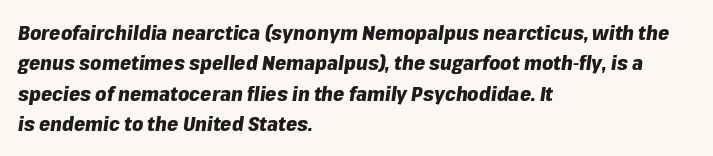
Casual observation: everything's shoved over to the left. The rows are spaced the way most documents space them. An italicized treatment has been applied to the whole sample. Only glyphs here, with clear space below each row. The type is set solid horizontally, with unmodified tracking. The glyphs have the mass of a bold cut.
